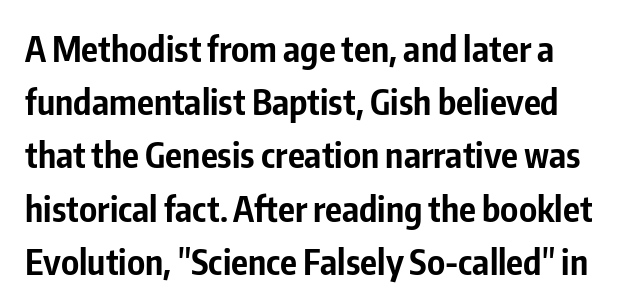
{"serif": "no", "italic": "no", "bold": "yes", "weight": "bold", "width": "condensed", "stroke_contrast": "low", "x_height": "medium", "monospaced": "no", "underline": "no", "line_spacing": "normal", "line_spacing_ratio": 1.52, "letter_spacing": "normal", "letter_spacing_em": 0.0, "glyph_px": 35}
